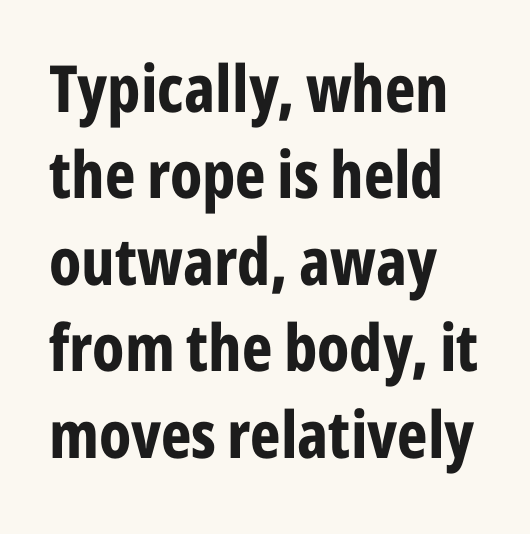
Words float on clear page, feet unadorned. A typesetter would call this zero additional tracking. Serifs: no, the terminals of the letterforms are clean. The face used here is proportionally spaced, like ordinary book or web type. One-word summary of the alignment: left. In terms of leading, this rendering sits right in the middle.
